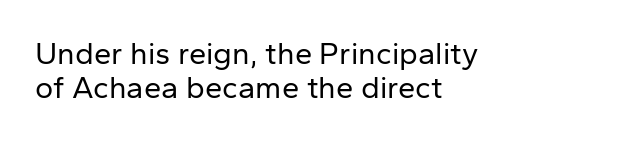
The image shows 31 px regular-weight sans-serif type, upright; set left-aligned, tight line spacing (1.11x), normal letter spacing, not underlined; low stroke contrast and a medium x-height.
